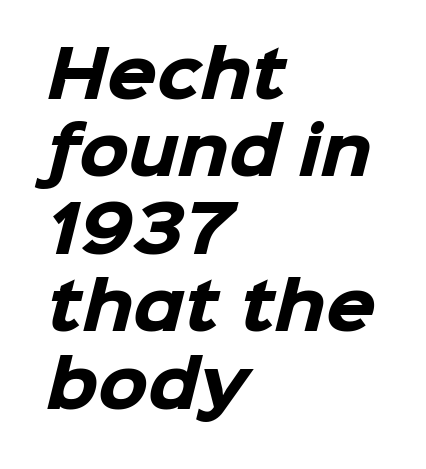
Strong, thick strokes mark this as bold type. Casual observation: everything's shoved over to the left. The foot of each line stays bare and open. The face used here is proportionally spaced, like ordinary book or web type.
